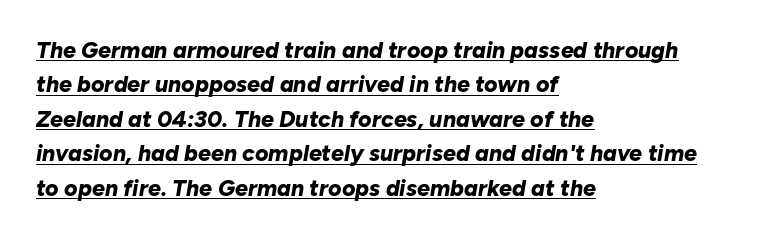
The glyphs have the mass of a bold cut. Honestly, the row spacing looks completely unremarkable. Glance below the letters and you will spot a drawn line. The typography opts for an oblique posture over an upright one. Notice how the passage keeps a crisp vertical edge on the left only. The line texture is even and compact thanks to regular tracking.
